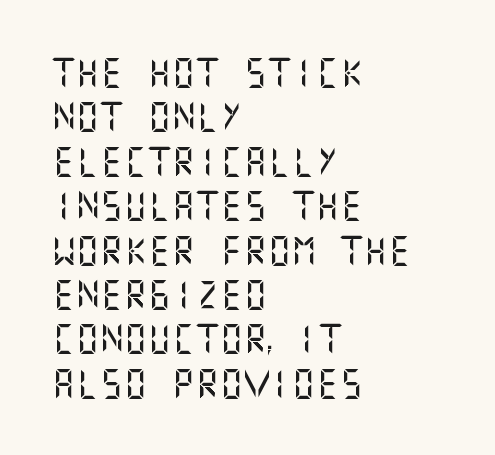
The image shows 30 px sans-serif type, upright; set left-aligned, normal line spacing (1.48x), normal letter spacing, not underlined; medium stroke contrast and a large x-height.
